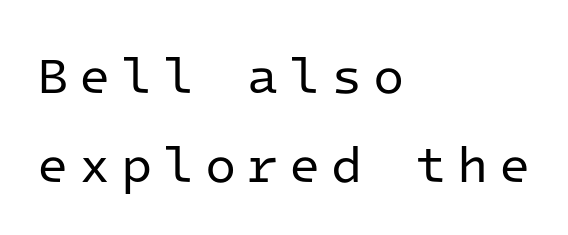
{"serif": "no", "italic": "no", "bold": "no", "weight": "regular", "width": "normal", "stroke_contrast": "low", "x_height": "medium", "monospaced": "yes", "underline": "no", "align": "left", "line_spacing_ratio": 1.75, "letter_spacing": "wide", "letter_spacing_em": 0.21, "glyph_px": 51}
